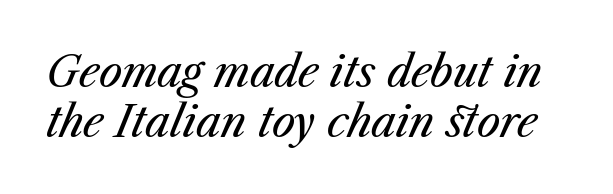
{"italic": "yes", "lean": "right", "slant_degrees": 23, "bold": "no", "weight": "regular", "width": "normal", "stroke_contrast": "medium", "x_height": "medium", "monospaced": "no", "underline": "no", "line_spacing_ratio": 1.19, "letter_spacing": "normal", "letter_spacing_em": 0.0, "glyph_px": 42}
